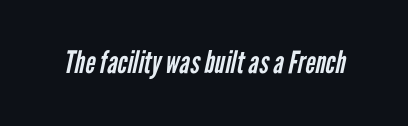
{"serif": "no", "bold": "no", "weight": "regular", "width": "condensed", "stroke_contrast": "low", "x_height": "medium", "monospaced": "no", "underline": "no", "letter_spacing": "normal", "letter_spacing_em": 0.0, "glyph_px": 31}
